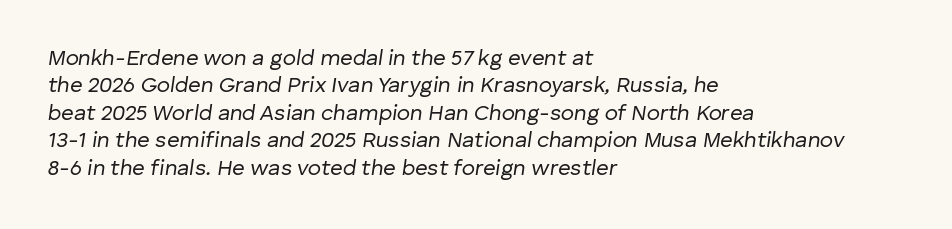
The image shows 22 px text type, italic (leaning right); set left-aligned, normal line spacing (1.25x), normal letter spacing, not underlined.
